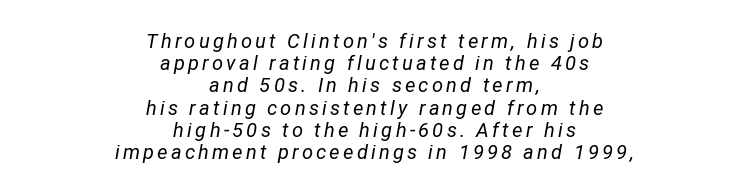
Q: Is the text bold? A: No.
Q: Is the text italic (slanted)? A: Yes, it leans right by about 12 degrees.
Q: Is the text underlined? A: No.
Q: How is the paragraph aligned? A: Centered.
Q: Is the spacing between lines tight, normal or loose? A: Tight.
